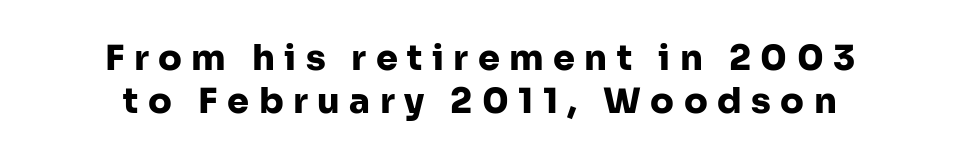
The image shows 35 px heavy sans-serif type, upright; set centered, line spacing 1.24x, unusually wide letter spacing (+0.27 em), not underlined; low stroke contrast and a medium x-height.
